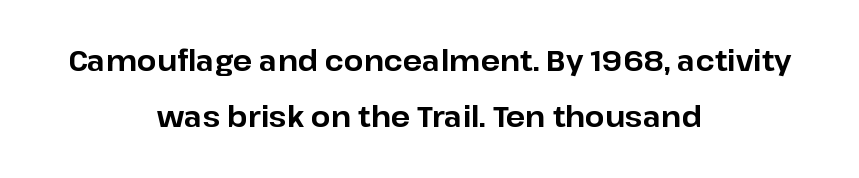
{"serif": "no", "italic": "no", "bold": "yes", "weight": "bold", "width": "normal", "stroke_contrast": "low", "x_height": "medium", "monospaced": "no", "underline": "no", "align": "center", "line_spacing": "loose", "line_spacing_ratio": 2.01, "letter_spacing": "normal", "letter_spacing_em": 0.0, "glyph_px": 28}
